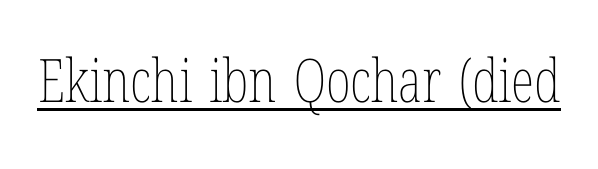
{"italic": "no", "bold": "no", "weight": "thin", "width": "condensed", "stroke_contrast": "low", "x_height": "medium", "monospaced": "no", "underline": "yes", "letter_spacing": "normal", "letter_spacing_em": 0.0, "glyph_px": 60}
